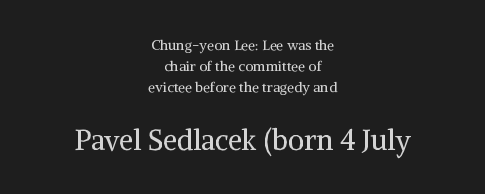
The lettering holds an erect, upright posture throughout. The text block is weighted toward neither margin, spreading evenly from the middle. Larger block? The one below; the one above is distinctly smaller. This rendering employs a face with finishing strokes, i.e., a serif.
